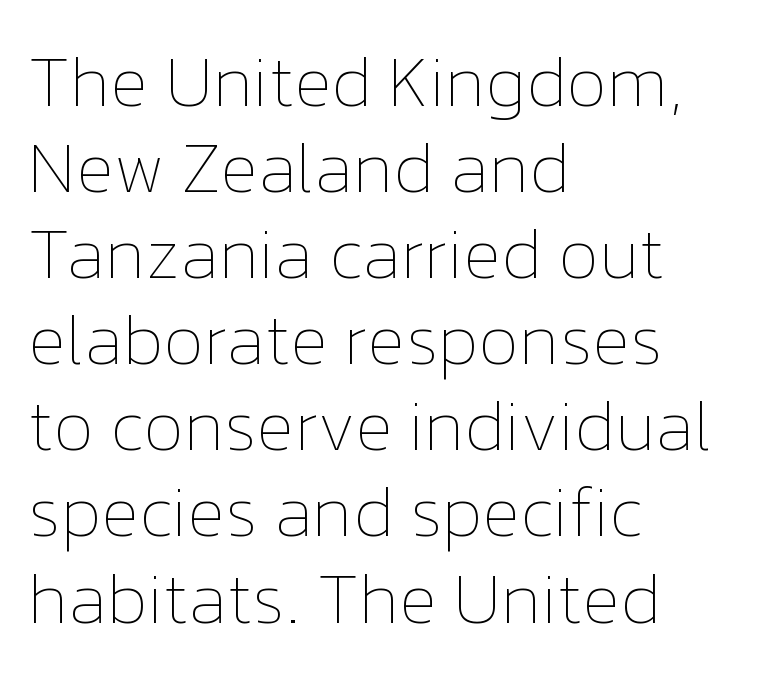
The typesetter chose a ragged-right arrangement here. Students, note that the glyphs here touch the page at normal intervals. Note the varied advance widths — an 'i' is clearly narrower than an 'm'. The space directly below the letters is spotless. Unbolded letterforms with no extra heft.
